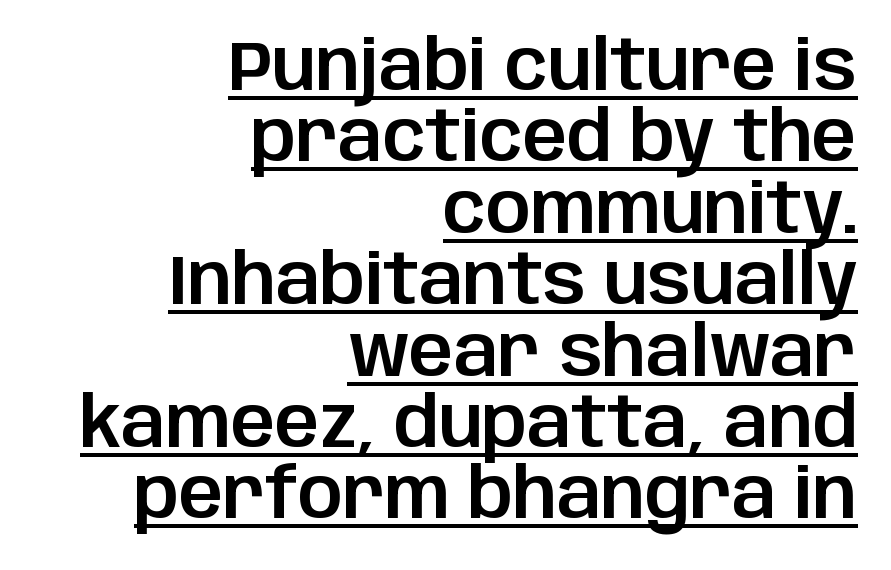
The image shows 70 px sans-serif type, upright; set right-aligned, tight line spacing (1.02x), normal letter spacing, underlined; low stroke contrast and a large x-height.
